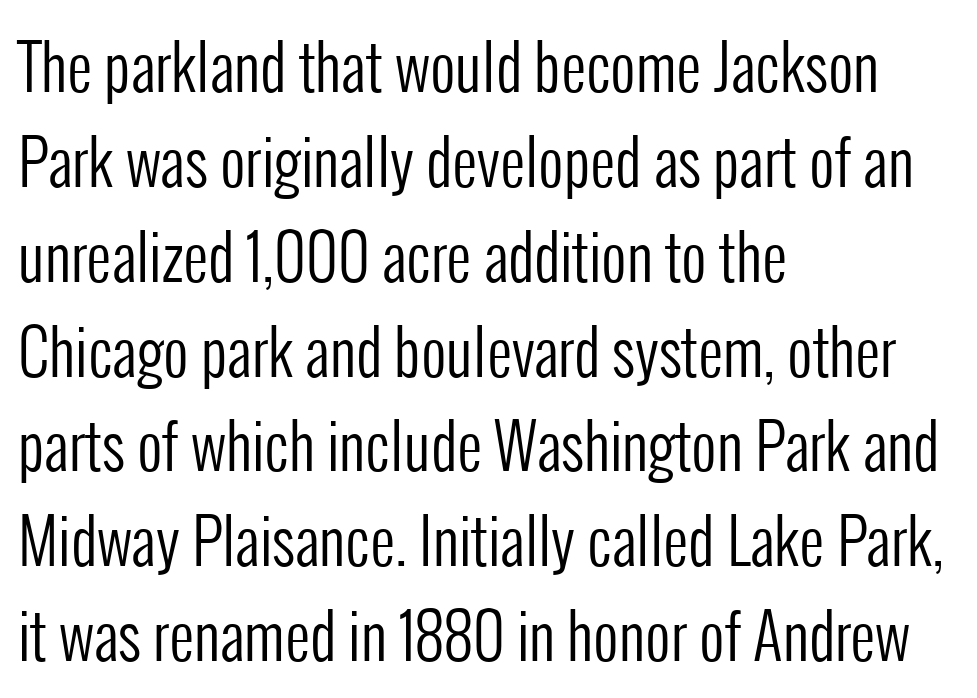
{"serif": "no", "italic": "no", "bold": "no", "weight": "regular", "width": "condensed", "stroke_contrast": "low", "x_height": "medium", "monospaced": "no", "underline": "no", "align": "left", "line_spacing": "normal", "line_spacing_ratio": 1.53, "letter_spacing": "normal", "letter_spacing_em": 0.0, "glyph_px": 62}
